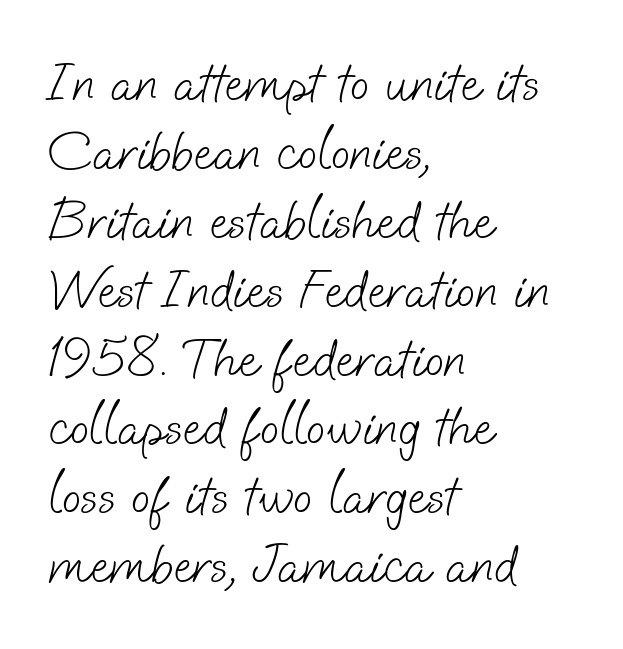
Q: Is the text bold? A: No.
Q: Is the typeface a serif or a sans-serif typeface? A: Sans-serif.
Q: Is the text underlined? A: No.
Q: How is the paragraph aligned? A: Left-aligned.
Q: Is the spacing between letters normal or unusually wide? A: Normal.
Q: Width (condensed, normal, or wide)? A: Normal.
Q: Stroke contrast? A: Low.
Q: x-height? A: Small.
Q: Monospaced? A: No.
